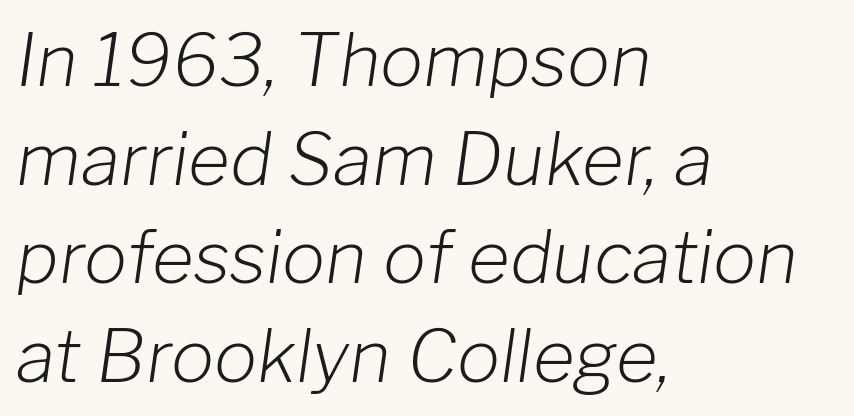
Q: Is the text bold? A: No.
Q: Is the text italic (slanted)? A: Yes, it leans right by about 8 degrees.
Q: Is the text underlined? A: No.
Q: How is the paragraph aligned? A: Left-aligned.
Q: Is the spacing between letters normal or unusually wide? A: Normal.
Q: Is the spacing between lines tight, normal or loose? A: Normal.
Q: Width (condensed, normal, or wide)? A: Normal.
Q: Stroke contrast? A: Low.
Q: x-height? A: Medium.
Q: Monospaced? A: No.
